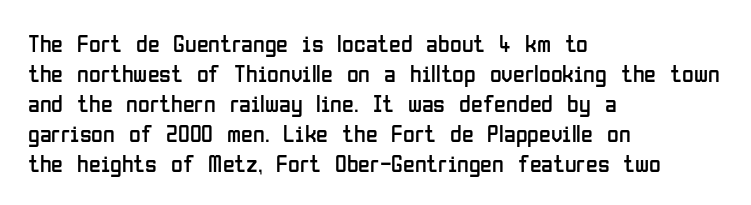
{"italic": "no", "bold": "no", "underline": "no", "align": "left", "line_spacing": "normal", "line_spacing_ratio": 1.25, "letter_spacing": "normal", "letter_spacing_em": 0.0, "glyph_px": 24}
